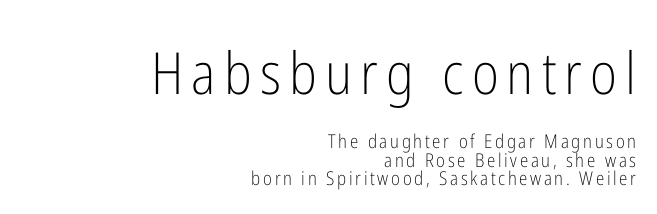
{"serif": "no", "italic": "no", "bold": "no", "weight": "light", "width": "condensed", "stroke_contrast": "low", "x_height": "medium", "monospaced": "no", "underline": "no", "align": "right", "line_spacing": "tight", "line_spacing_ratio": 0.98, "larger_block": "first", "size_ratio": 3.05, "glyph_px": 58}
